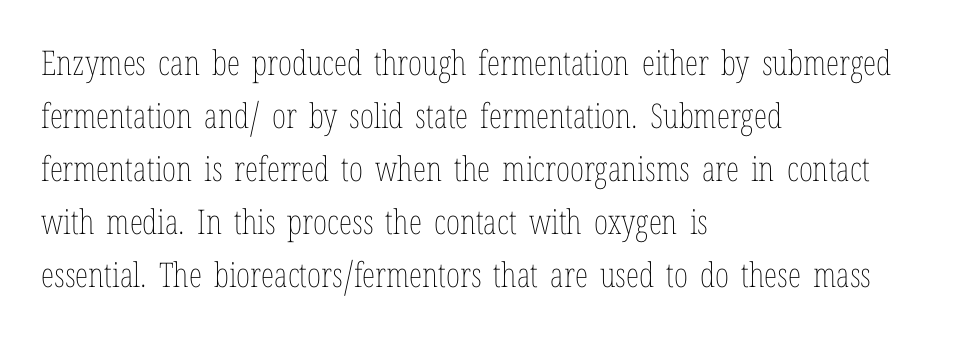
{"italic": "no", "bold": "no", "weight": "thin", "width": "condensed", "stroke_contrast": "low", "x_height": "medium", "monospaced": "no", "underline": "no", "align": "left", "line_spacing": "normal", "line_spacing_ratio": 1.56, "letter_spacing": "normal", "letter_spacing_em": 0.0, "glyph_px": 34}
